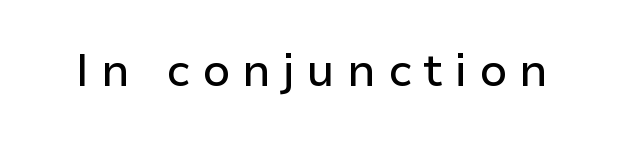
Nope, not italic — everything's standing straight. Lines of text with bare space underneath. Between one letter and the next there's a generous, obvious gap. Think of a printed novel: that variable character pitch is what you see here.
